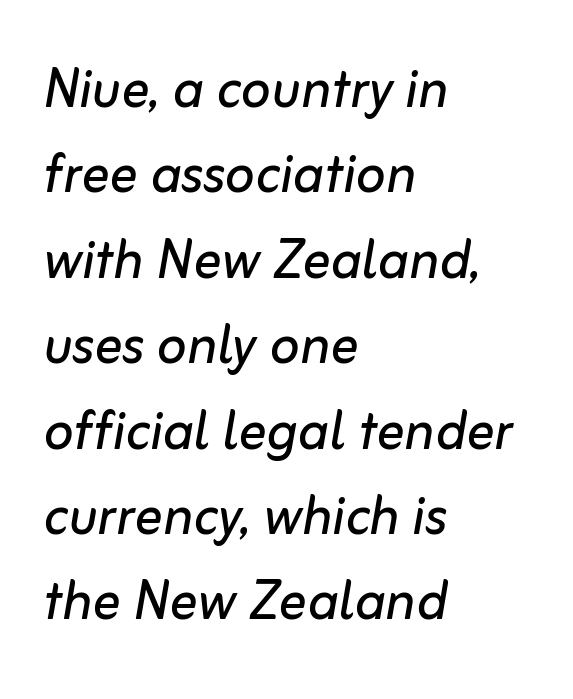
The glyphs are unaccompanied by any horizontal stroke below them. The passage is arranged the way most books set body copy — flush left. The letters advance in unequal steps, a hallmark of proportional type. Is the type heavy? It reads as light-to-regular instead.
